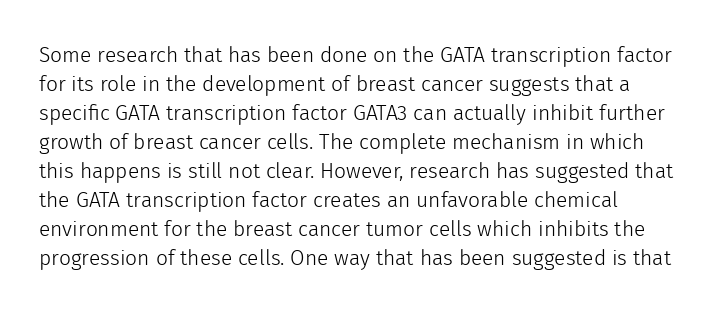
The image shows 21 px text type, upright; set normal line spacing (1.38x), normal letter spacing, not underlined.
